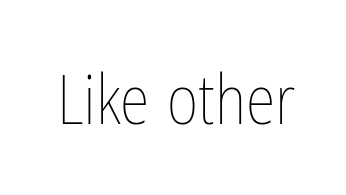
{"italic": "no", "bold": "no", "weight": "thin", "width": "condensed", "stroke_contrast": "low", "x_height": "medium", "monospaced": "no", "underline": "no", "letter_spacing": "normal", "letter_spacing_em": 0.0, "glyph_px": 68}
